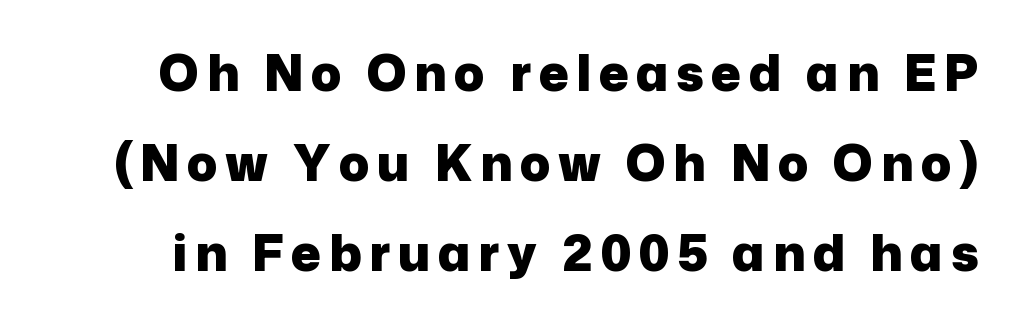
Nope, no serifs anywhere on these letters. These words are printed bold, with thick strokes throughout. Italic? Not at all — the glyphs are vertical. The area under the type is left untouched. The passage shown is typed in a proportional face where columns would drift.
